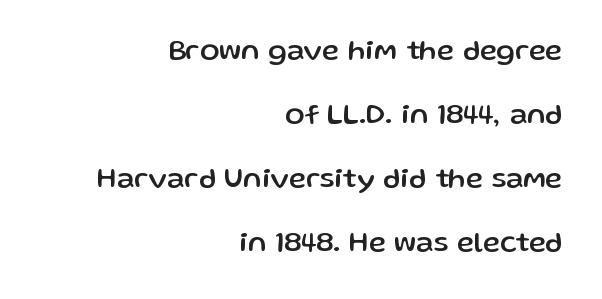
The image shows 29 px sans-serif type, upright; set right-aligned, loose line spacing (2.21x), normal letter spacing, not underlined; low stroke contrast and a medium x-height.
